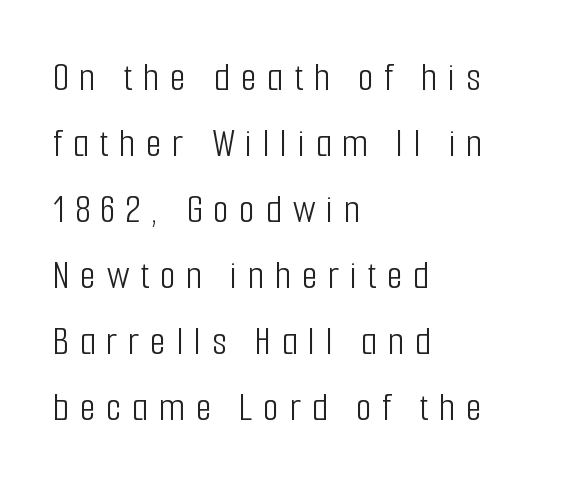
{"serif": "no", "italic": "no", "bold": "no", "weight": "light", "width": "condensed", "stroke_contrast": "low", "x_height": "medium", "monospaced": "no", "underline": "no", "align": "left", "line_spacing": "normal", "line_spacing_ratio": 1.61, "letter_spacing": "wide", "letter_spacing_em": 0.26, "glyph_px": 41}
